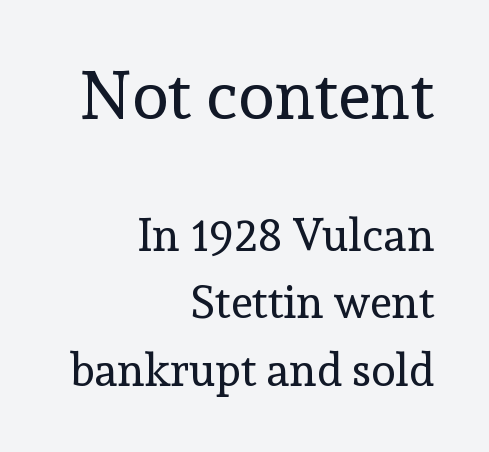
Clear beneath every line of the passage. Think of a printed novel: that variable character pitch is what you see here. The lettering stays uniformly vertical, giving the passage a roman look. Spacing between characters is what you'd get straight out of the box. Stroke terminals: seriffed.
